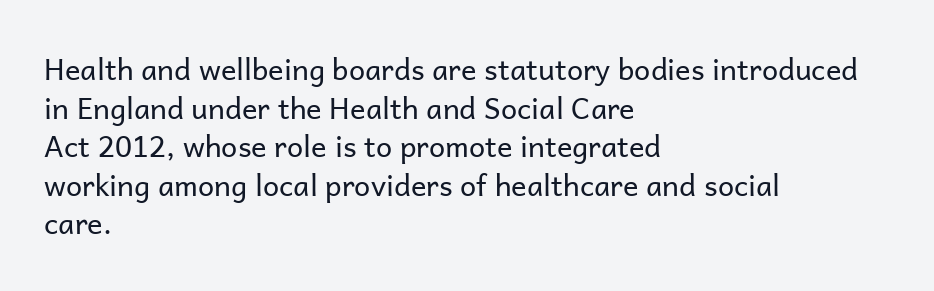
Q: Is the text bold? A: No.
Q: Is the text italic (slanted)? A: No, it is upright.
Q: Is the typeface a serif or a sans-serif typeface? A: Sans-serif.
Q: Is the text underlined? A: No.
Q: How is the paragraph aligned? A: Left-aligned.
Q: Is the spacing between letters normal or unusually wide? A: Normal.
Q: Is the spacing between lines tight, normal or loose? A: Normal.
Q: Width (condensed, normal, or wide)? A: Normal.
Q: Stroke contrast? A: Low.
Q: x-height? A: Medium.
Q: Monospaced? A: No.
